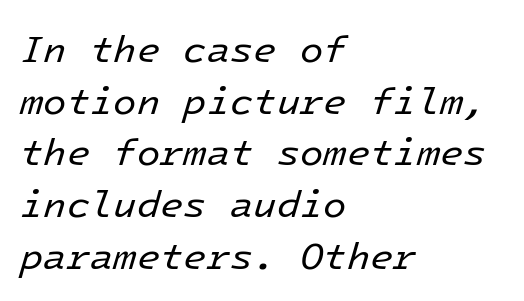
The image shows 38 px regular-weight type, italic (leaning right); set left-aligned, normal line spacing (1.36x), normal letter spacing, not underlined; low stroke contrast and a medium x-height.
